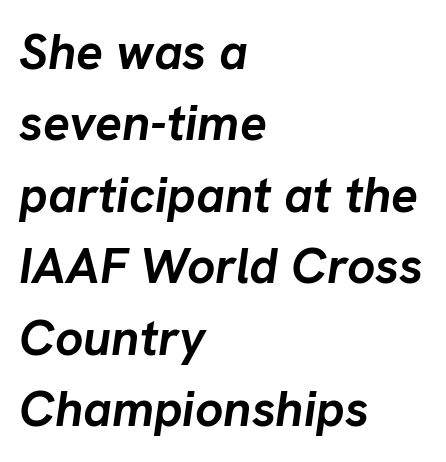
Does the lettering tilt? It does — this is italic. Each line starts at the same left margin while the right side varies. Do the characters align in a grid? No, the font is proportional. Underlining? Definitely not there.
